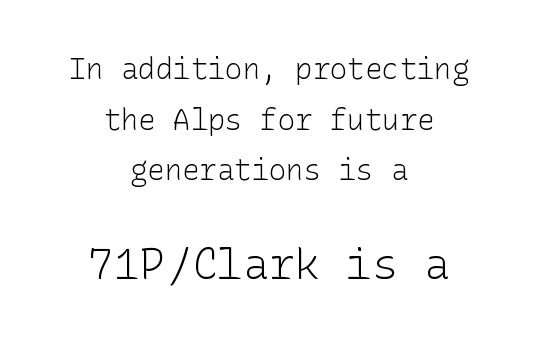
Q: Is the text bold? A: No.
Q: Is the text italic (slanted)? A: No, it is upright.
Q: Is the typeface a serif or a sans-serif typeface? A: Sans-serif.
Q: Is the text underlined? A: No.
Q: How is the paragraph aligned? A: Centered.
Q: Is the spacing between letters normal or unusually wide? A: Normal.
Q: Which block of text is set in a larger size, the first (top) or the second (bottom)? A: The second (bottom) one.
Q: Width (condensed, normal, or wide)? A: Normal.
Q: Stroke contrast? A: Low.
Q: x-height? A: Medium.
